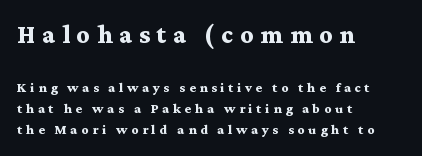
Is the lower block the larger one? No — the upper block carries the bigger type. Successive baselines arrive at the customary interval. The passage shown is not underscored anywhere. One-word summary of the alignment: left. This rendering widens character spacing well past its baseline value.
